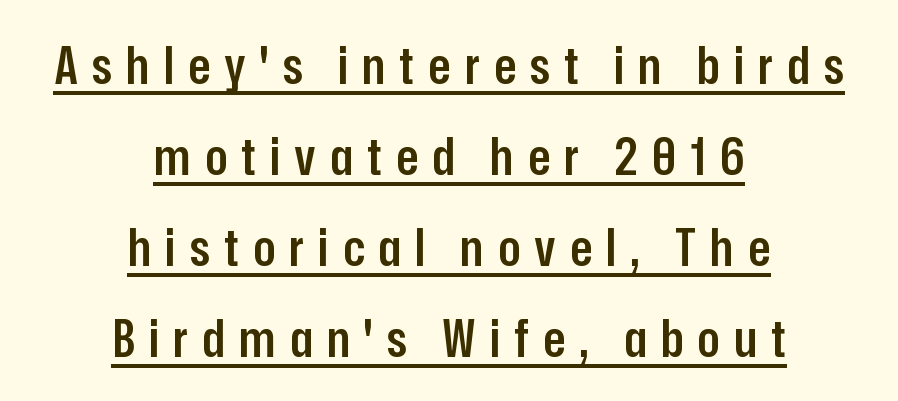
The image shows 52 px semibold, condensed sans-serif type, upright; set centered, line spacing 1.75x, unusually wide letter spacing (+0.27 em), underlined; low stroke contrast and a medium x-height.
